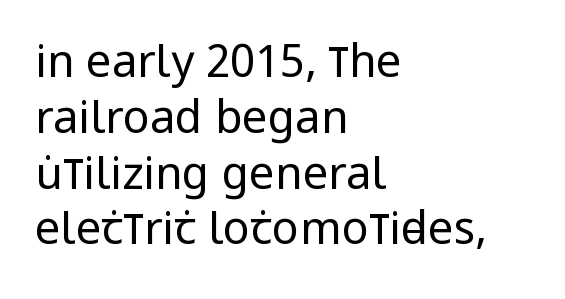
Q: Is the text bold? A: No.
Q: Is the text italic (slanted)? A: No, it is upright.
Q: Is the typeface a serif or a sans-serif typeface? A: Sans-serif.
Q: Is the text underlined? A: No.
Q: How is the paragraph aligned? A: Left-aligned.
Q: Is the spacing between letters normal or unusually wide? A: Normal.
Q: Width (condensed, normal, or wide)? A: Condensed.
Q: Stroke contrast? A: Low.
Q: x-height? A: Large.
Q: Monospaced? A: No.
